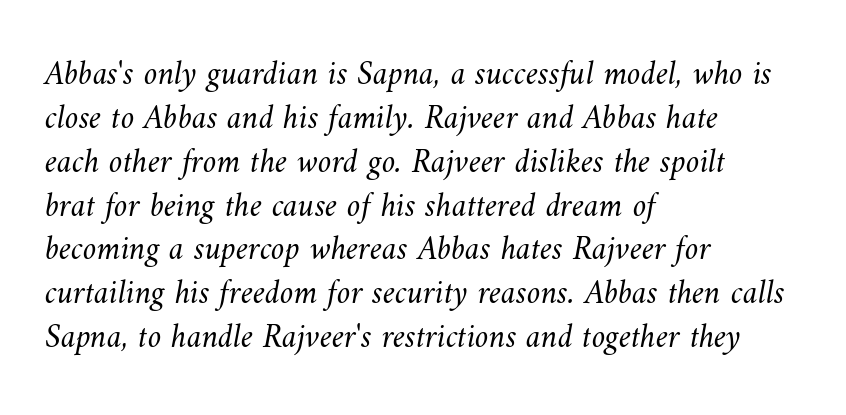
The image shows 34 px light type; set left-aligned, normal line spacing (1.29x), normal letter spacing, not underlined; medium stroke contrast and a small x-height.
